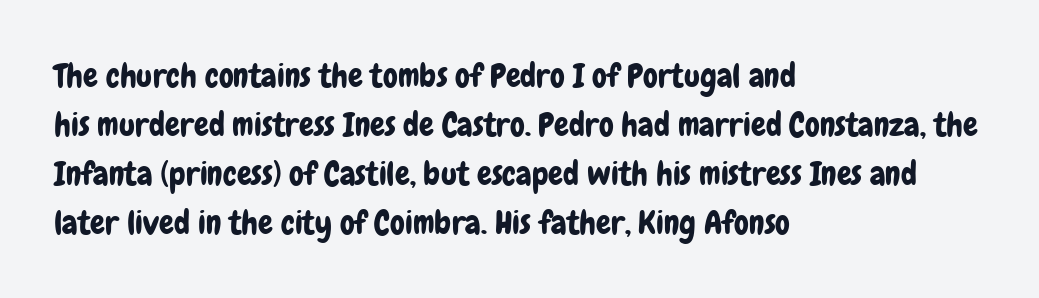
The tracking reads as untouched default to a designer's eye. Decoration check: the copy has no underline. Ascenders rise straight up at ninety degrees. The compositor pushed each line to the left boundary.
